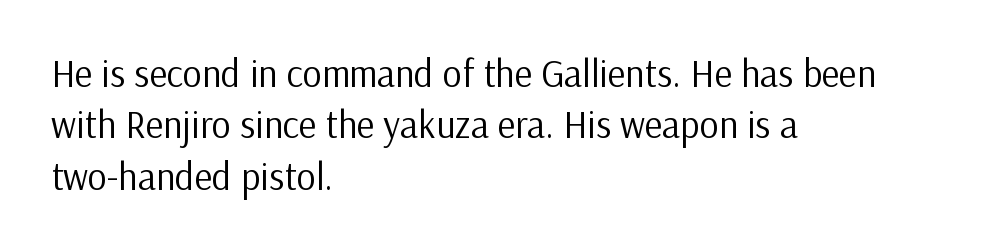
Q: Is the text bold? A: No.
Q: Is the text italic (slanted)? A: No, it is upright.
Q: Is the typeface a serif or a sans-serif typeface? A: Sans-serif.
Q: Is the text underlined? A: No.
Q: How is the paragraph aligned? A: Left-aligned.
Q: Is the spacing between letters normal or unusually wide? A: Normal.
Q: Is the spacing between lines tight, normal or loose? A: Normal.
Q: Width (condensed, normal, or wide)? A: Normal.
Q: Stroke contrast? A: Low.
Q: x-height? A: Medium.
Q: Monospaced? A: No.
